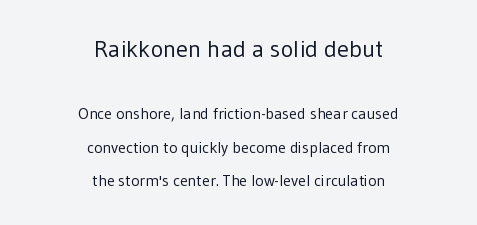
The image shows 24 px text type, upright; set centered, loose line spacing (2.11x), normal letter spacing, not underlined; the first (top) block is 1.5x larger.
